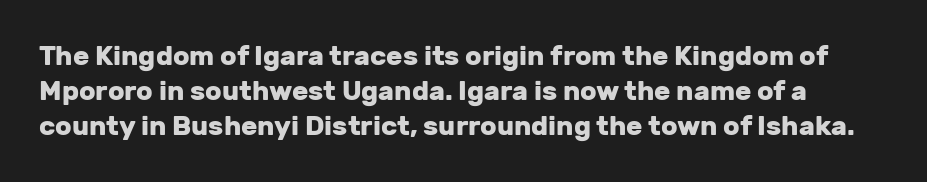
You could call the tracking neutral — neither tight nor loose. Each row of text sits above clean, open space. Quick note: not italic, upright. Each new line begins a customary step beneath the previous one. Summary of weight: heavy, a full bold.
